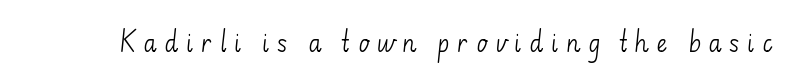
The image shows 23 px text type; set unusually wide letter spacing (+0.32 em), not underlined.
